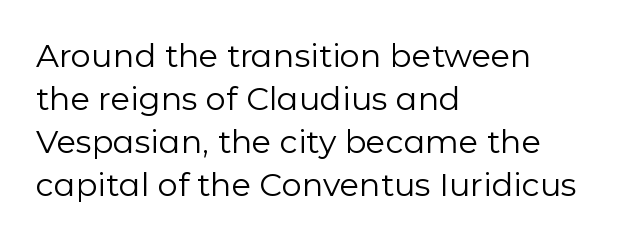
Are there feet on the stems? There aren't — it's a sans. How would I describe the line gaps? Plain and ordinary. This sample uses an upright cut, with every glyph sitting square on the baseline. Does extra space separate the letters? No, they use regular spacing. This sample has the flowing, uneven cadence of proportional lettering.
